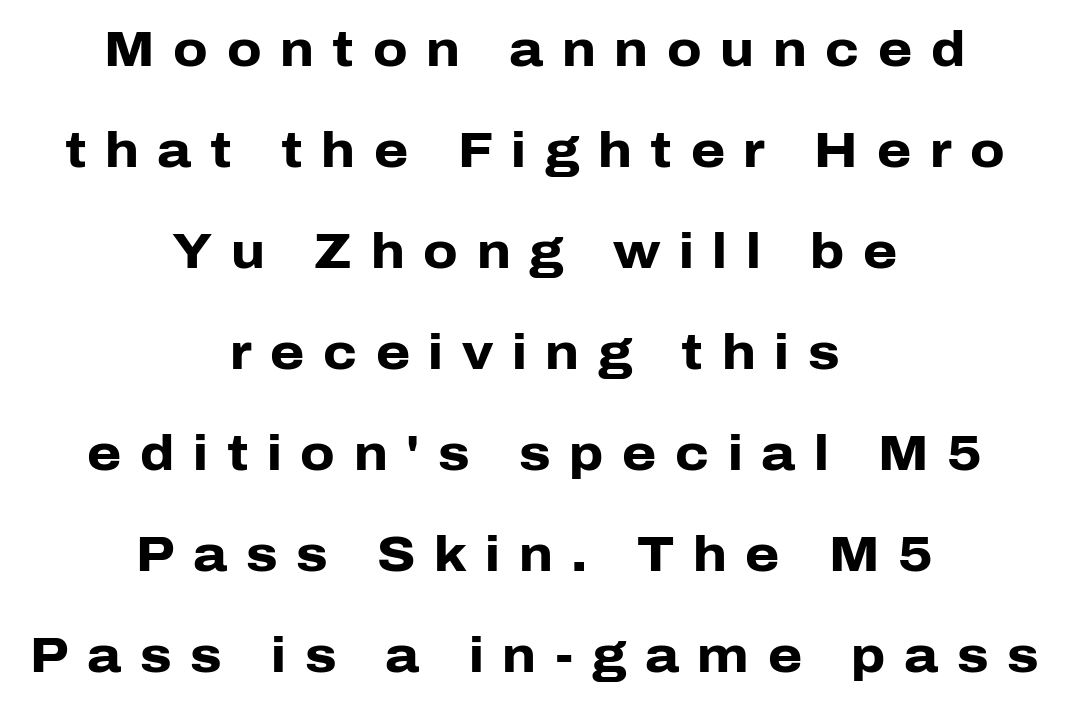
These lines are rendered in a variable-pitch font. Loose tracking; the words dissolve into strings of separated letters. A student would call this center alignment; a typographer would say set centered. Quick note: interline space is abundant. Every letter is thick-stroked: bold, no question.
